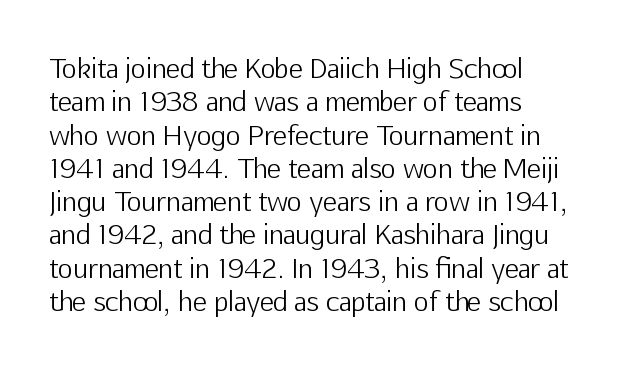
The image shows 26 px text type, upright; set left-aligned, normal line spacing (1.28x), normal letter spacing, not underlined.
